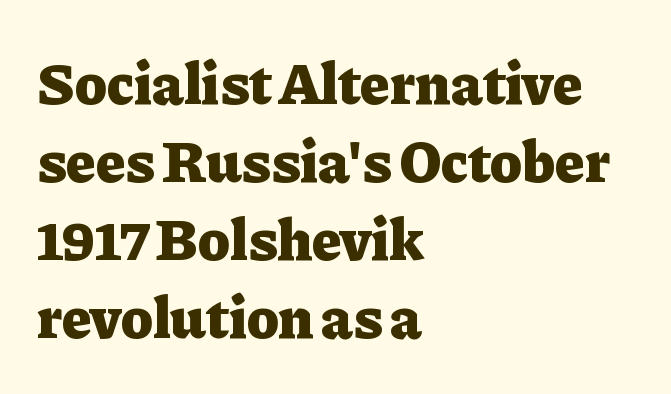
Q: Is the text bold? A: Yes.
Q: Is the text italic (slanted)? A: No, it is upright.
Q: Is the typeface a serif or a sans-serif typeface? A: Serif.
Q: Is the text underlined? A: No.
Q: How is the paragraph aligned? A: Left-aligned.
Q: Is the spacing between letters normal or unusually wide? A: Normal.
Q: Is the spacing between lines tight, normal or loose? A: Normal.
Q: Width (condensed, normal, or wide)? A: Normal.
Q: Stroke contrast? A: Low.
Q: x-height? A: Medium.
Q: Monospaced? A: No.
